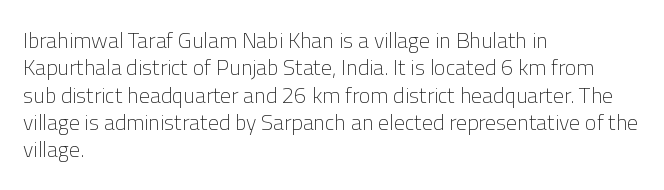
The image shows 22 px text type, upright; set left-aligned, line spacing 1.24x, normal letter spacing, not underlined.
